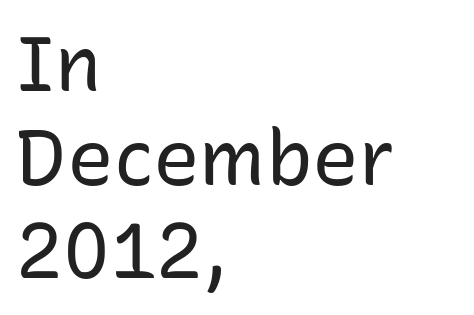
{"serif": "no", "italic": "no", "bold": "no", "weight": "regular", "width": "normal", "stroke_contrast": "low", "x_height": "medium", "monospaced": "no", "underline": "no", "align": "left", "line_spacing_ratio": 1.2, "letter_spacing": "normal", "letter_spacing_em": 0.0, "glyph_px": 78}
